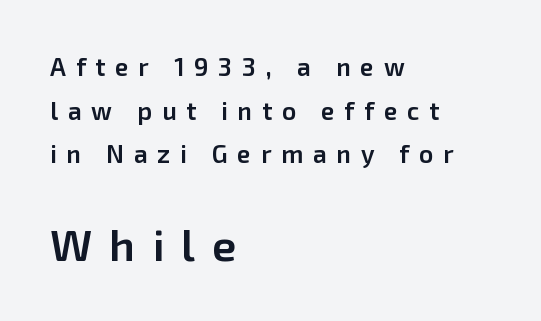
Characters follow at a spacing far wider than the type designer built in. This layout puts the modest block above and the oversized block below. Note the varied advance widths — an 'i' is clearly narrower than an 'm'. Does the lettering tilt? It doesn't — this is upright.
